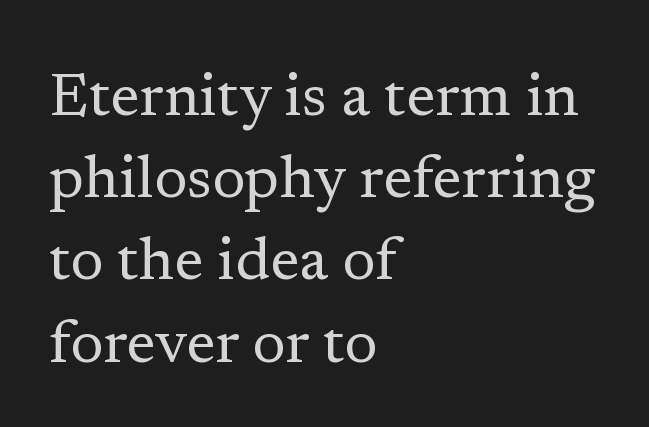
The image shows 60 px regular-weight serif type, upright; set left-aligned, normal line spacing (1.37x), normal letter spacing, not underlined; low stroke contrast and a medium x-height.
